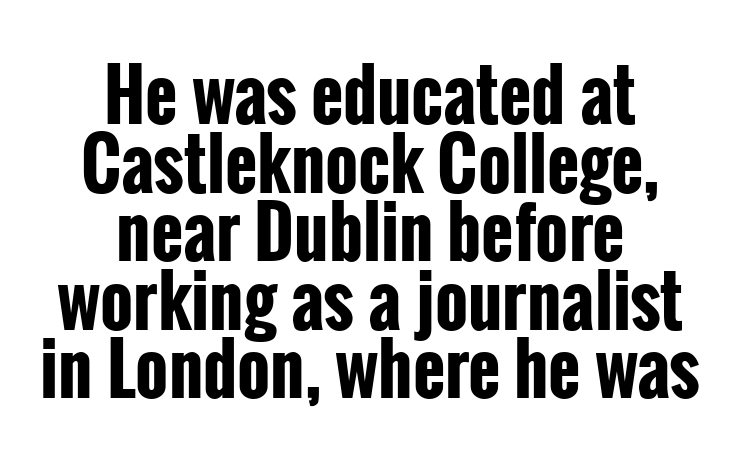
Q: Is the text bold? A: Yes.
Q: Is the text italic (slanted)? A: No, it is upright.
Q: Is the typeface a serif or a sans-serif typeface? A: Sans-serif.
Q: Is the text underlined? A: No.
Q: How is the paragraph aligned? A: Centered.
Q: Is the spacing between letters normal or unusually wide? A: Normal.
Q: Is the spacing between lines tight, normal or loose? A: Tight.
Q: Width (condensed, normal, or wide)? A: Condensed.
Q: Stroke contrast? A: Low.
Q: x-height? A: Medium.
Q: Monospaced? A: No.
